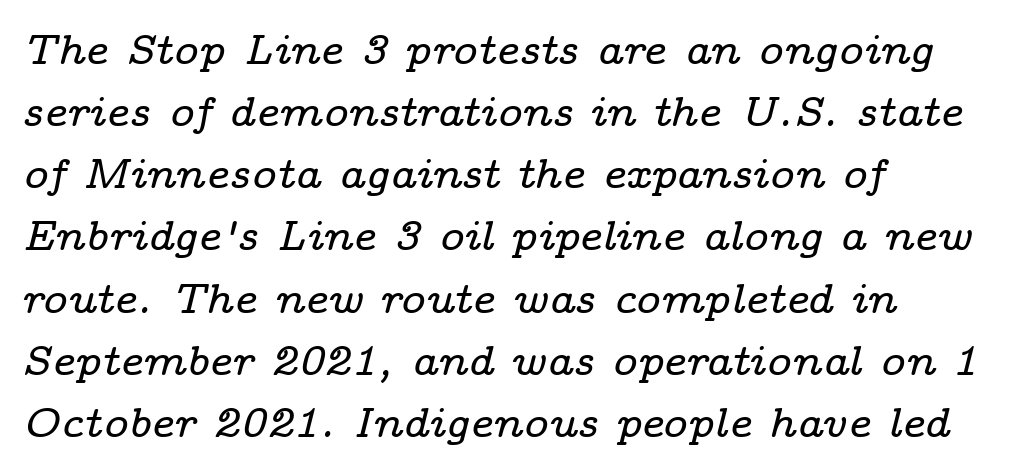
Unlike a clean sans, this face finishes its strokes with serifs. The letters advance in unequal steps, a hallmark of proportional type. Honestly, the row spacing looks completely unremarkable. Nobody drew a line under any word here. Between one letter and the next there's only the usual sliver of space. The rendering anchors every line to the left-hand side.
